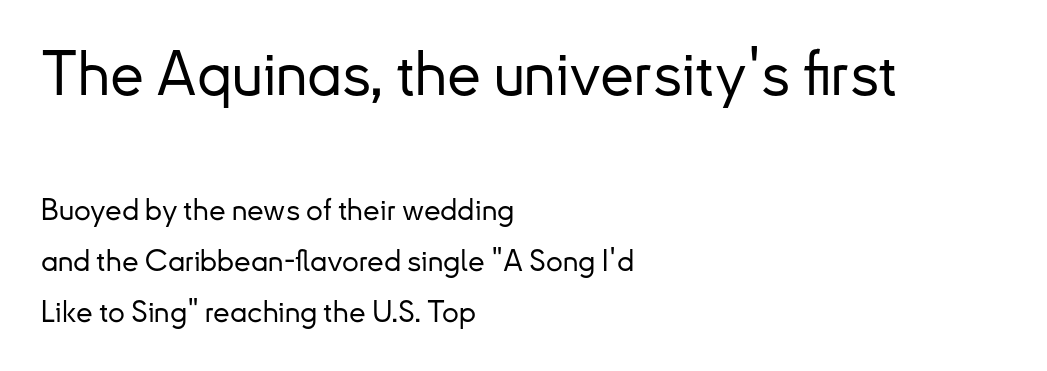
Do the characters align in a grid? No, the font is proportional. Words appear dense and cohesive because spacing is normal. This sample uses a sans-serif face. These lines were composed using upright roman letters. A normal amount of white space separates one row of letters from the next.
